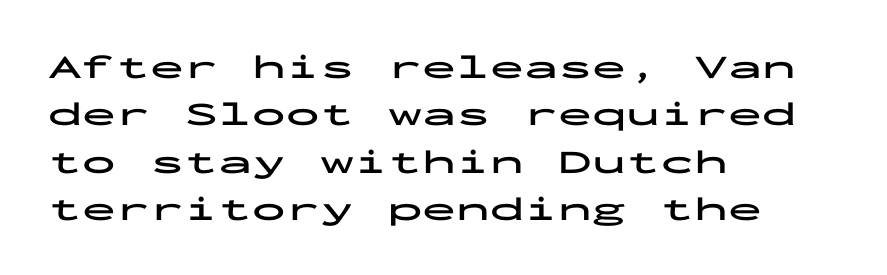
There is no visible air inserted between adjacent glyphs. Line starts are locked; line ends wander. In terms of letterform style, serifs are entirely absent. Has an underline been added? It has not. Leading matches the norm, producing a regular column.
